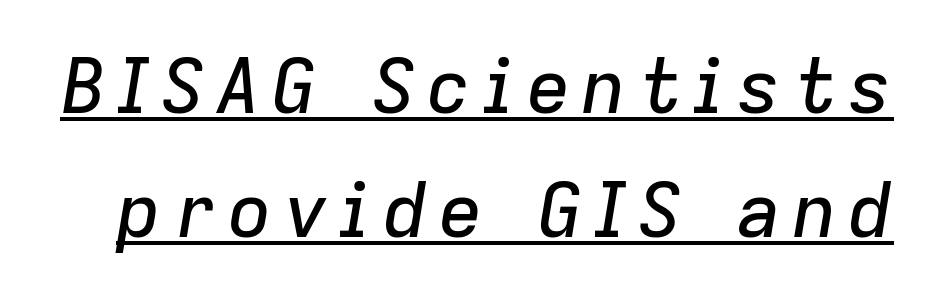
The image shows 76 px text type, italic (leaning right); set normal line spacing (1.63x), underlined; low stroke contrast and a medium x-height.
